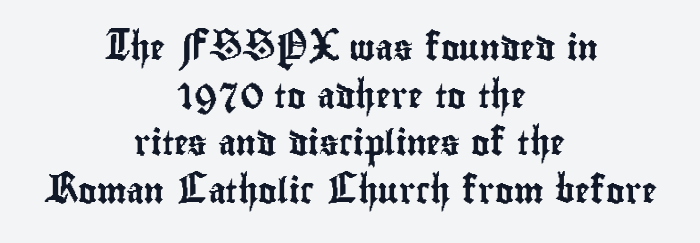
The image shows 25 px text type, upright; set centered, loose line spacing (1.91x), normal letter spacing, not underlined.
